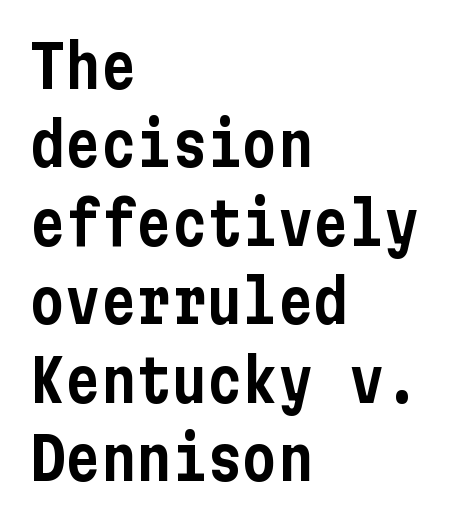
{"serif": "no", "italic": "no", "width": "condensed", "stroke_contrast": "low", "x_height": "medium", "underline": "no", "align": "left", "line_spacing": "normal", "line_spacing_ratio": 1.33, "letter_spacing": "normal", "letter_spacing_em": 0.0, "glyph_px": 59}
